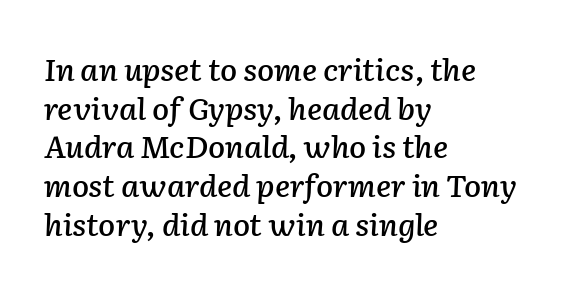
The image shows 31 px text type, italic (leaning right); set left-aligned, normal line spacing (1.25x), normal letter spacing, not underlined; low stroke contrast and a medium x-height.
